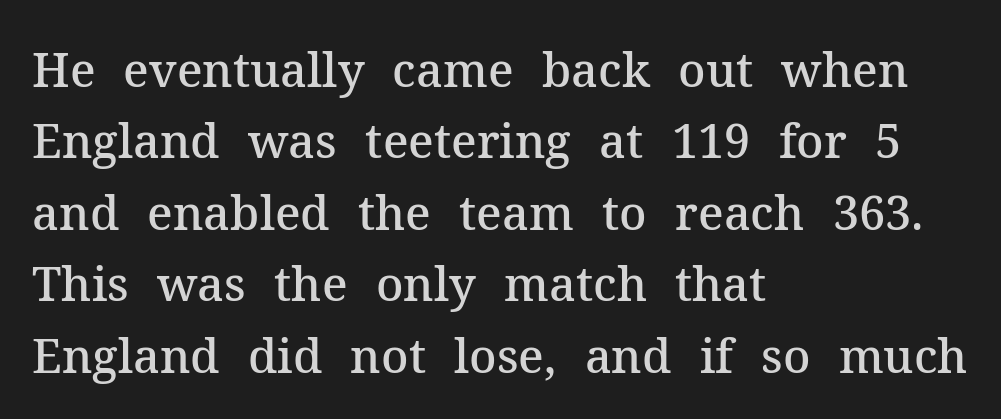
Q: Is the text bold? A: Semi-bold.
Q: Is the text italic (slanted)? A: No, it is upright.
Q: Is the typeface a serif or a sans-serif typeface? A: Serif.
Q: Is the text underlined? A: No.
Q: How is the paragraph aligned? A: Left-aligned.
Q: Is the spacing between letters normal or unusually wide? A: Normal.
Q: Is the spacing between lines tight, normal or loose? A: Normal.
Q: Width (condensed, normal, or wide)? A: Normal.
Q: Stroke contrast? A: Medium.
Q: x-height? A: Medium.
Q: Monospaced? A: No.
